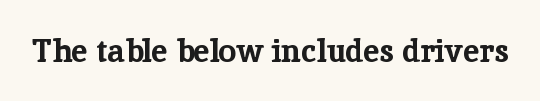
Is the type bold? Yes — the strokes are clearly thick and heavy. Rule under the text: the space is simply empty. Italic: no, the glyphs are upright roman. Each letter keeps its own natural width here, so spacing adapts to shape.
